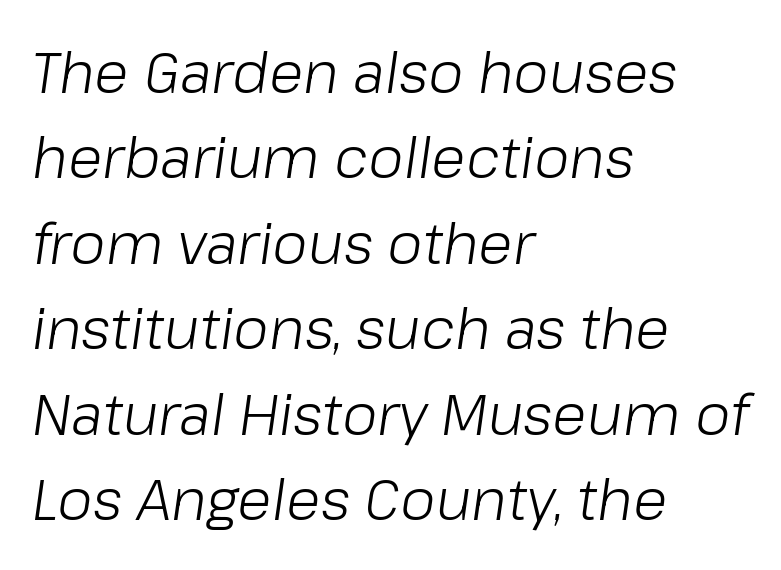
The paragraph has a hard left edge and a soft right edge. Is the letter spacing exaggerated? No — it looks like the ordinary default. Descender tails drop into unmarked territory. Interline gaps are of average width in this sample. Stems and bowls with no extra thickness — not bold. Character widths vary here, with narrow letters taking less room than wide ones.
